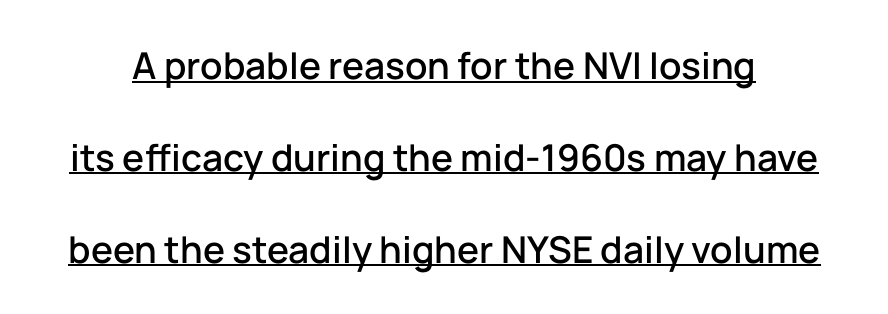
The image shows 37 px sans-serif type, upright; set loose line spacing (2.48x), normal letter spacing, underlined; low stroke contrast and a medium x-height.
